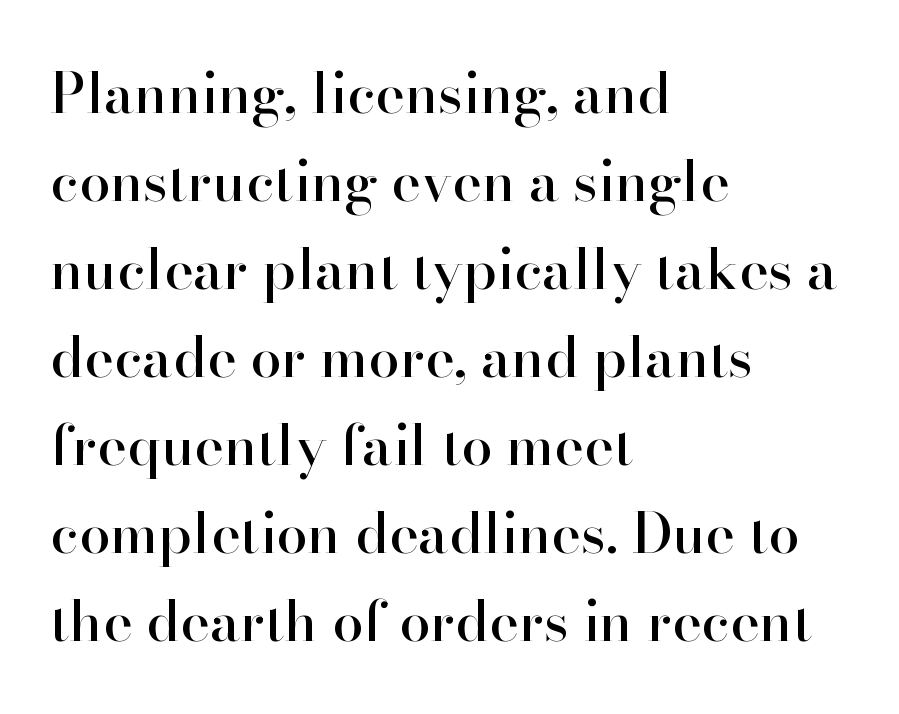
Each letter keeps its own natural width here, so spacing adapts to shape. What stands out about the letter spacing? Nothing — it is the standard amount. This sample is left-justified, so line endings fall wherever the words run out. Rows of type keep a routine distance in the vertical direction. The letters stand straight up with perfectly vertical stems.
